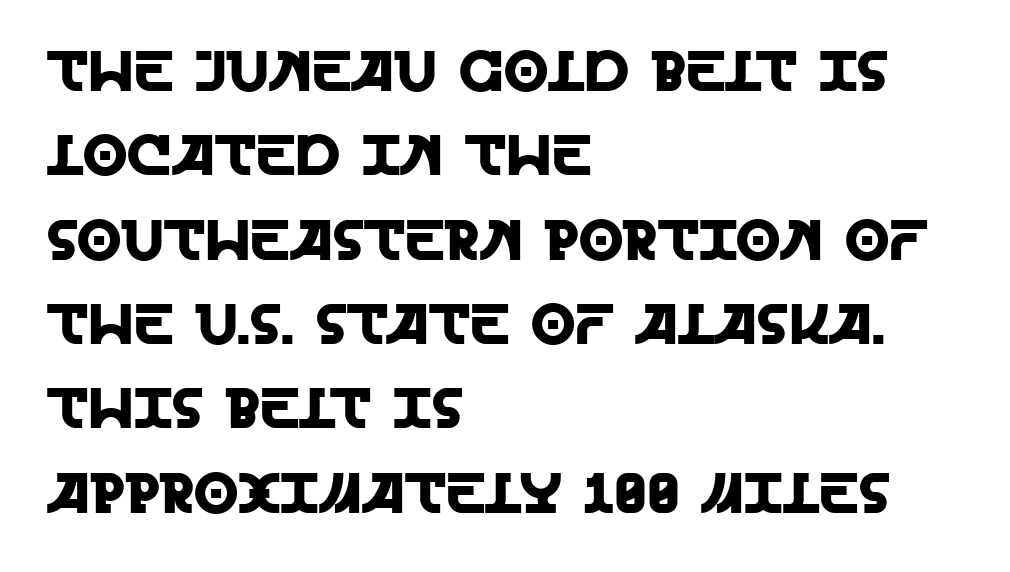
Q: Is the text italic (slanted)? A: No, it is upright.
Q: Is the typeface a serif or a sans-serif typeface? A: Sans-serif.
Q: Is the text underlined? A: No.
Q: How is the paragraph aligned? A: Left-aligned.
Q: Is the spacing between letters normal or unusually wide? A: Normal.
Q: Is the spacing between lines tight, normal or loose? A: Normal.
Q: Width (condensed, normal, or wide)? A: Normal.
Q: x-height? A: Large.
Q: Monospaced? A: No.
